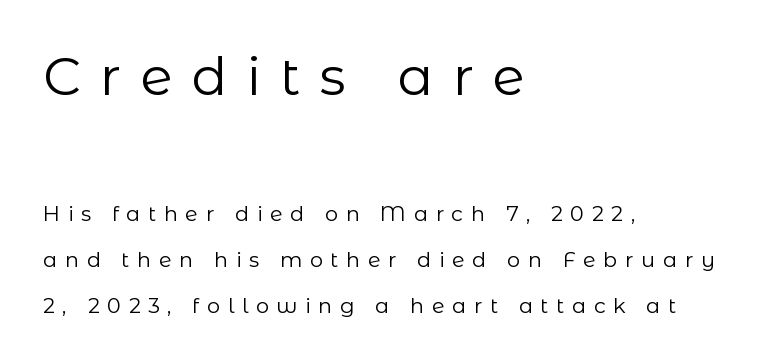
The zone under the glyphs is completely vacant. Honestly, the letter spacing is so wide it's the main thing you notice. Compared with a centered layout, this one pins lines to the left instead. Grotesque or geometric, the face here clearly has no serifs. Unbolded letterforms with no extra heft. The letters advance in unequal steps, a hallmark of proportional type.
